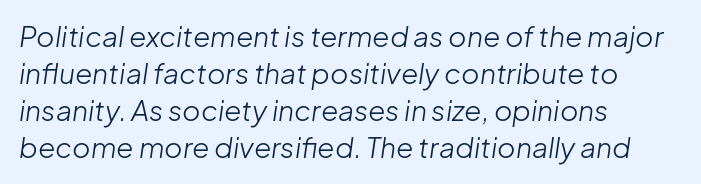
One-word summary of the alignment: left. This is oblique type, the kind used for emphasis or titles. Standard letterfit; no display-style spreading of the glyphs. This is not heavy type; no bold has been used.
